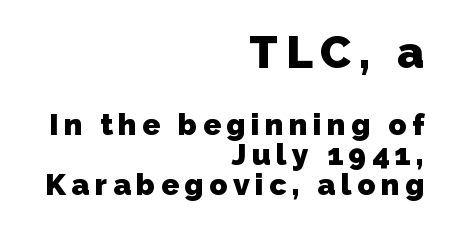
The image shows 45 px heavy sans-serif type; set right-aligned, tight line spacing (1.0x), not underlined; the first (top) block is 1.5x larger; low stroke contrast and a medium x-height.
